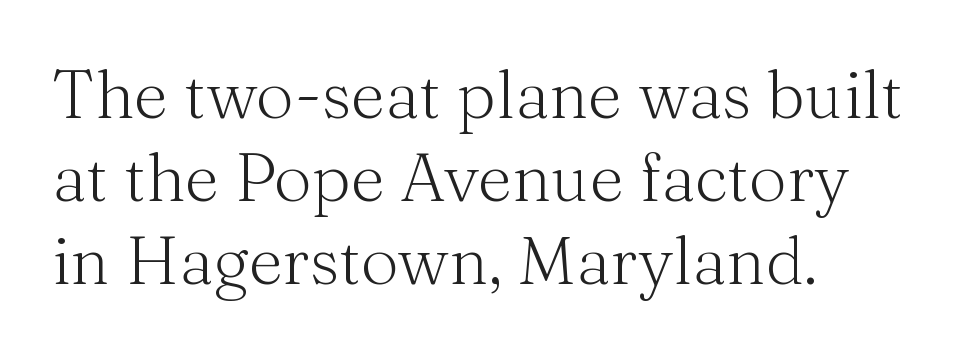
Unbolded letterforms with no extra heft. What stands out about the letter spacing? Nothing — it is the standard amount. Check the space under the baseline: it is left empty. A typesetter would call this proportional, since set widths differ per character. Is there any slant? The stems are plumb.
